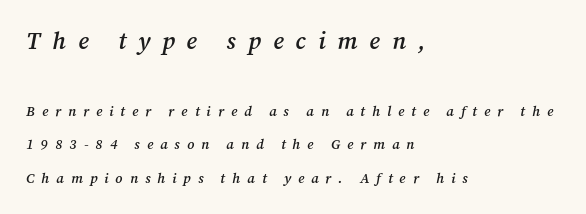
Q: Is the text bold? A: Semi-bold.
Q: Is the text italic (slanted)? A: Yes, it leans right by about 12 degrees.
Q: Is the text underlined? A: No.
Q: How is the paragraph aligned? A: Left-aligned.
Q: Is the spacing between letters normal or unusually wide? A: Unusually wide.
Q: Is the spacing between lines tight, normal or loose? A: Loose.
Q: Which block of text is set in a larger size, the first (top) or the second (bottom)? A: The first (top) one.
